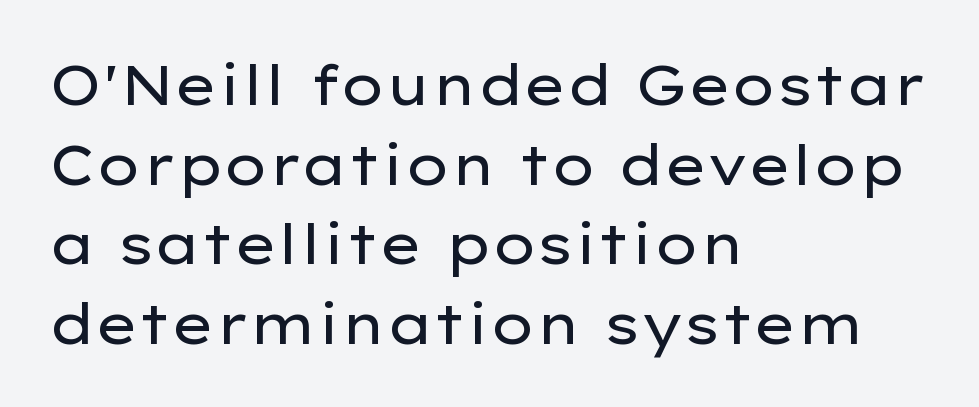
Looks like regular typesetting: each glyph gets only the width it needs. Nope, no serifs anywhere on these letters. On a weight scale, this lands at 450 or below. Style check: upright. The face used here is rendered with its standard letterfit. The typesetter chose a ragged-right arrangement here.
